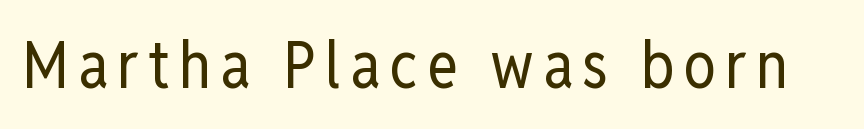
The image shows 65 px regular-weight, condensed sans-serif type, upright; set not underlined; low stroke contrast and a medium x-height.
